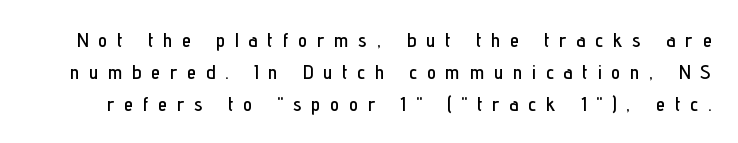
Q: Is the text italic (slanted)? A: No, it is upright.
Q: Is the text underlined? A: No.
Q: Is the spacing between letters normal or unusually wide? A: Unusually wide.
Q: Is the spacing between lines tight, normal or loose? A: Normal.
